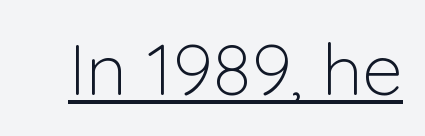
The image shows 72 px light sans-serif type, upright; set normal letter spacing, underlined; low stroke contrast and a medium x-height.
